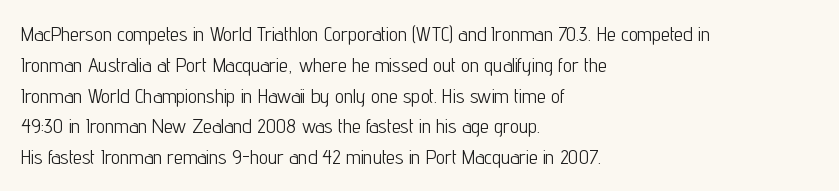
Unmarked baselines from the first word to the last. Between one letter and the next there's only the usual sliver of space. Left-aligned paragraph, ragged on the right. Compared with typical paragraphs, the rows here are spaced about the same. It's the straight-up-and-down kind of type.
